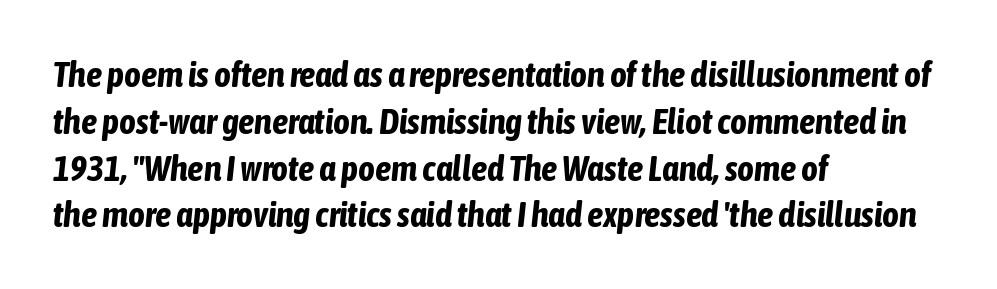
The passage shown is typed in a proportional face where columns would drift. These lines were composed using italics. The passage is arranged the way most books set body copy — flush left. The font is running at its bold setting.
